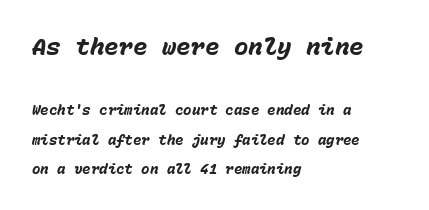
Tall strokes in this sample are angled rather than plumb. All the whitespace from short lines collects on the right. Each new line begins a long way beneath the previous one. Inter-character spacing is left at the font's built-in metrics. As a designer I'd log this as weight 700, bold. Descenders hang freely into open space.
